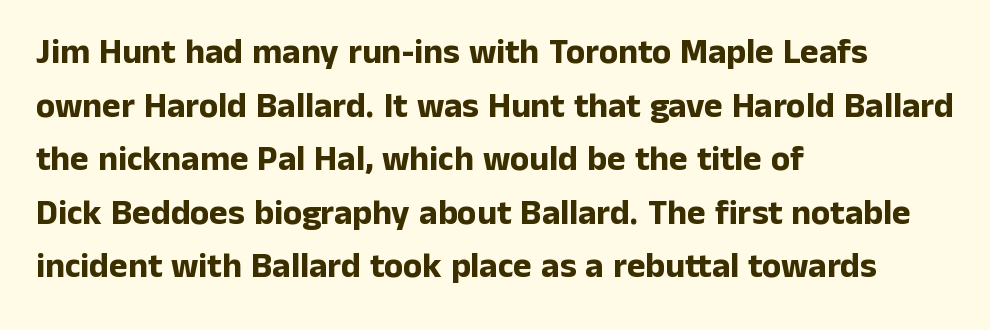
Q: Is the text bold? A: Yes.
Q: Is the text italic (slanted)? A: No, it is upright.
Q: Is the typeface a serif or a sans-serif typeface? A: Sans-serif.
Q: Is the text underlined? A: No.
Q: How is the paragraph aligned? A: Left-aligned.
Q: Is the spacing between letters normal or unusually wide? A: Normal.
Q: Is the spacing between lines tight, normal or loose? A: Normal.
Q: Width (condensed, normal, or wide)? A: Normal.
Q: Stroke contrast? A: Low.
Q: x-height? A: Medium.
Q: Monospaced? A: No.
